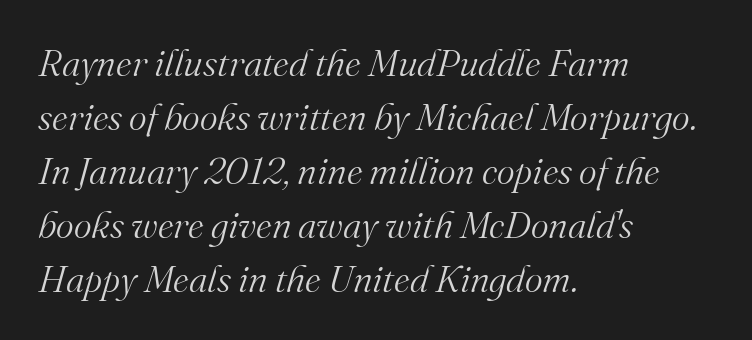
Q: Is the text bold? A: No.
Q: Is the text italic (slanted)? A: Yes, it leans right by about 16 degrees.
Q: Is the typeface a serif or a sans-serif typeface? A: Serif.
Q: Is the text underlined? A: No.
Q: How is the paragraph aligned? A: Left-aligned.
Q: Is the spacing between letters normal or unusually wide? A: Normal.
Q: Is the spacing between lines tight, normal or loose? A: Normal.
Q: Width (condensed, normal, or wide)? A: Normal.
Q: Stroke contrast? A: Medium.
Q: x-height? A: Small.
Q: Monospaced? A: No.
